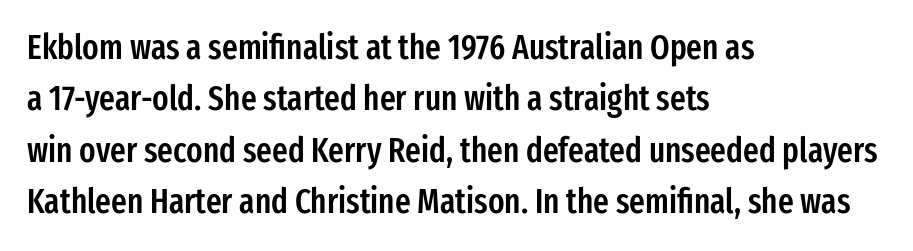
Vertical strokes here are truly vertical. The passage shown is typed in a proportional face where columns would drift. Heft: intermediate — a semibold. Does the copy run flush right? No — it runs flush left. Quick note: underline off. I'd call this a sans setting — the letters go barefoot.
